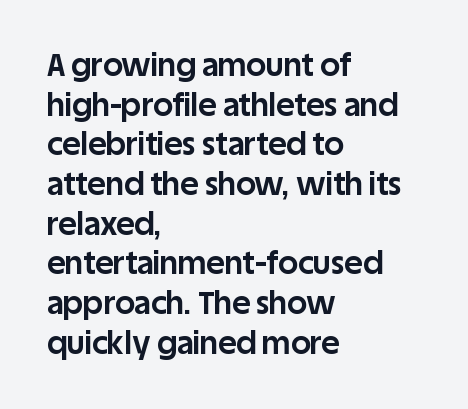
Q: Is the text bold? A: Yes.
Q: Is the text italic (slanted)? A: No, it is upright.
Q: Is the typeface a serif or a sans-serif typeface? A: Sans-serif.
Q: Is the text underlined? A: No.
Q: How is the paragraph aligned? A: Left-aligned.
Q: Is the spacing between letters normal or unusually wide? A: Normal.
Q: Is the spacing between lines tight, normal or loose? A: Normal.
Q: Width (condensed, normal, or wide)? A: Normal.
Q: Stroke contrast? A: Low.
Q: x-height? A: Large.
Q: Monospaced? A: No.
